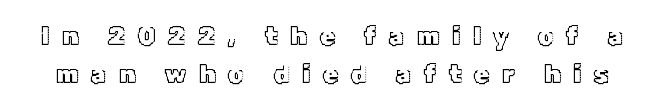
The passage shown is not underscored anywhere. A typesetter would call this heavily tracked-out type. Reading down the column, the eye jumps a familiar distance to each next line. The letters stand straight up with perfectly vertical stems.
